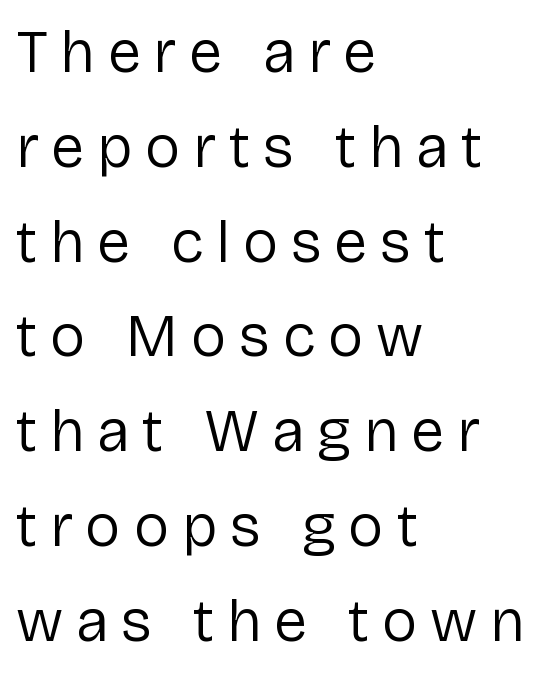
{"serif": "no", "italic": "no", "bold": "no", "weight": "regular", "width": "normal", "stroke_contrast": "low", "x_height": "medium", "monospaced": "no", "underline": "no", "align": "left", "line_spacing": "normal", "line_spacing_ratio": 1.58, "letter_spacing": "wide", "letter_spacing_em": 0.21, "glyph_px": 60}
